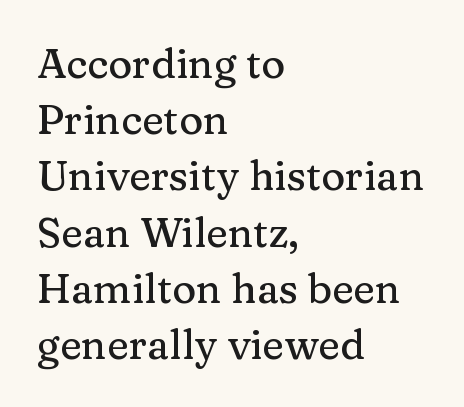
Q: Is the text italic (slanted)? A: No, it is upright.
Q: Is the typeface a serif or a sans-serif typeface? A: Serif.
Q: Is the text underlined? A: No.
Q: How is the paragraph aligned? A: Left-aligned.
Q: Is the spacing between letters normal or unusually wide? A: Normal.
Q: Is the spacing between lines tight, normal or loose? A: Normal.
Q: Width (condensed, normal, or wide)? A: Normal.
Q: Stroke contrast? A: Medium.
Q: x-height? A: Medium.
Q: Monospaced? A: No.
